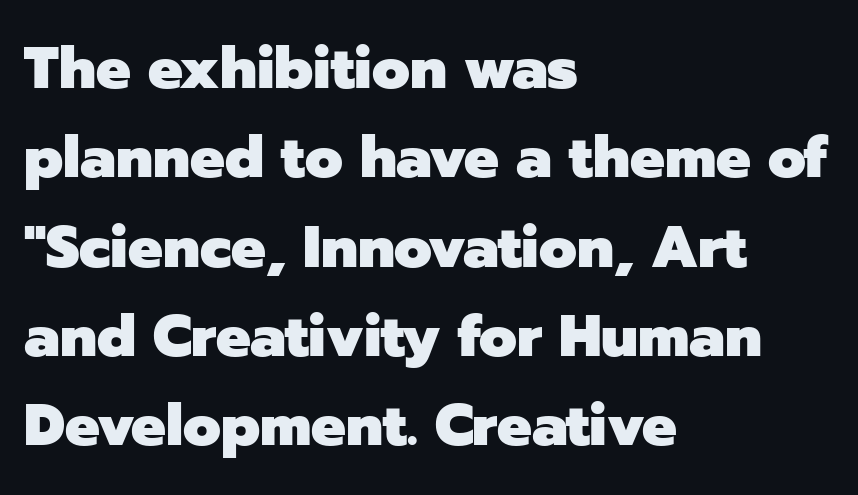
The image shows 58 px heavy sans-serif type, upright; set left-aligned, normal line spacing (1.54x), normal letter spacing, not underlined; low stroke contrast and a medium x-height.
